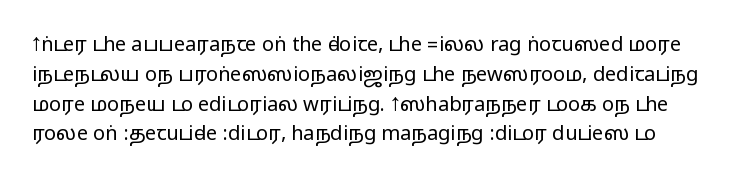
Does the lettering tilt? It doesn't — this is upright. A clean baseline with only descenders dipping below it. How would I describe the line gaps? Plain and ordinary. This rendering leaves character spacing at its baseline value.
